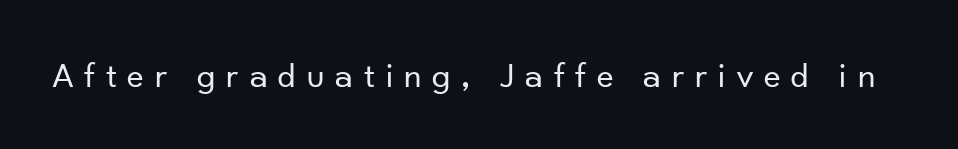
{"serif": "no", "italic": "no", "bold": "no", "weight": "regular", "width": "normal", "stroke_contrast": "low", "x_height": "small", "monospaced": "no", "underline": "no", "letter_spacing": "wide", "letter_spacing_em": 0.3, "glyph_px": 36}
